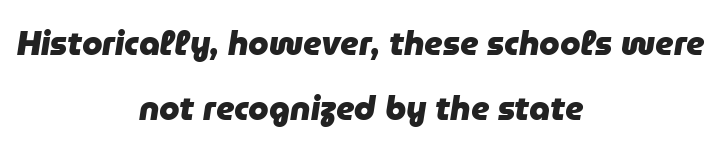
{"italic": "yes", "lean": "right", "slant_degrees": 9, "bold": "yes", "weight": "heavy", "width": "normal", "stroke_contrast": "low", "x_height": "medium", "monospaced": "no", "underline": "no", "align": "center", "line_spacing": "loose", "line_spacing_ratio": 1.98, "letter_spacing": "normal", "letter_spacing_em": 0.0, "glyph_px": 33}
